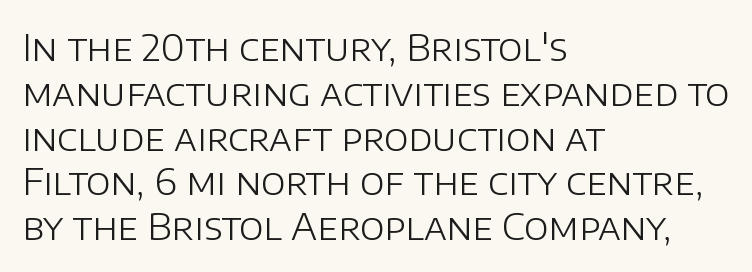
Think of a printed novel: that variable character pitch is what you see here. Every character sits straight up, as roman type does. The face used here is rendered with its standard letterfit. Unlike a traditional serif, this face leaves its strokes unadorned. Vertical stems look standard width or narrower in stroke.
